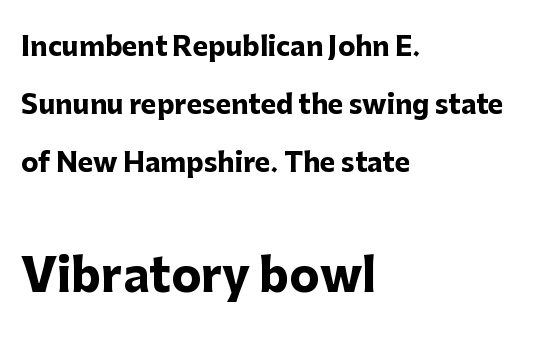
The image shows 45 px heavy sans-serif type, upright; set left-aligned, loose line spacing (2.24x), normal letter spacing, not underlined; the second (bottom) block is 1.73x larger; low stroke contrast and a medium x-height.
